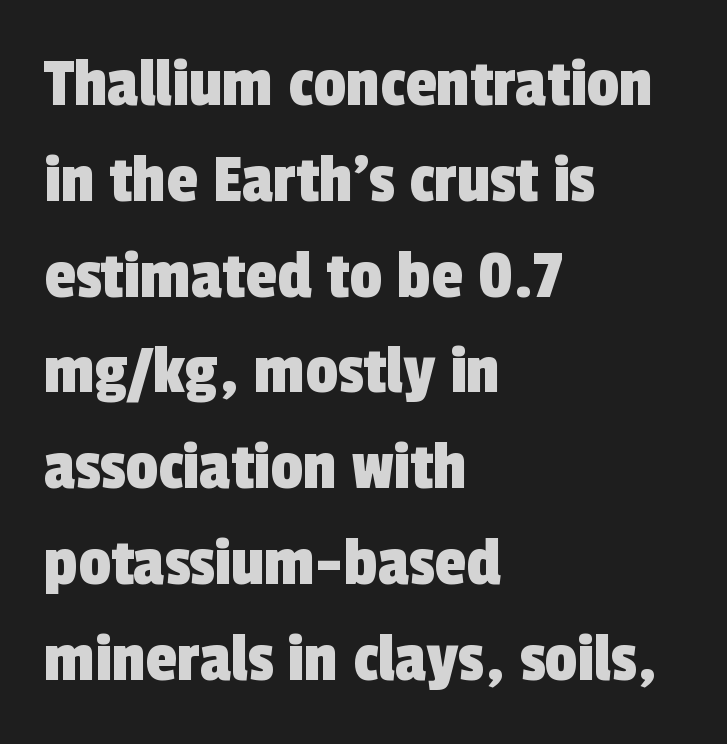
{"serif": "no", "width": "condensed", "x_height": "medium", "monospaced": "no", "underline": "no", "align": "left", "line_spacing": "normal", "line_spacing_ratio": 1.33, "letter_spacing": "normal", "letter_spacing_em": 0.0, "glyph_px": 72}
